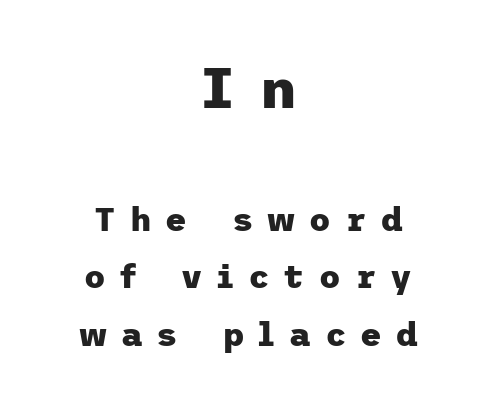
Every character sits straight up, as roman type does. A bare baseline throughout the passage. The upper block of text is set noticeably larger than the block beneath it. If you folded the block vertically in half, each line would mirror itself in length.
